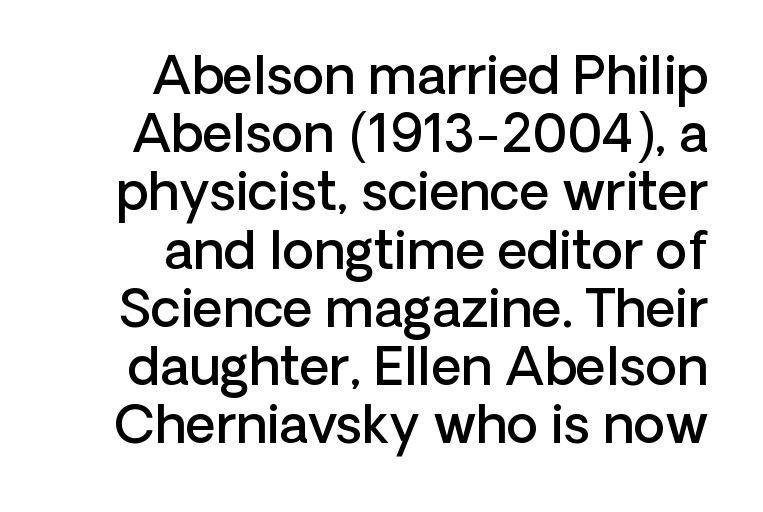
{"serif": "no", "italic": "no", "bold": "semi", "weight": "semibold", "width": "normal", "stroke_contrast": "low", "x_height": "medium", "monospaced": "no", "underline": "no", "line_spacing": "tight", "line_spacing_ratio": 1.12, "letter_spacing": "normal", "letter_spacing_em": 0.0, "glyph_px": 52}
